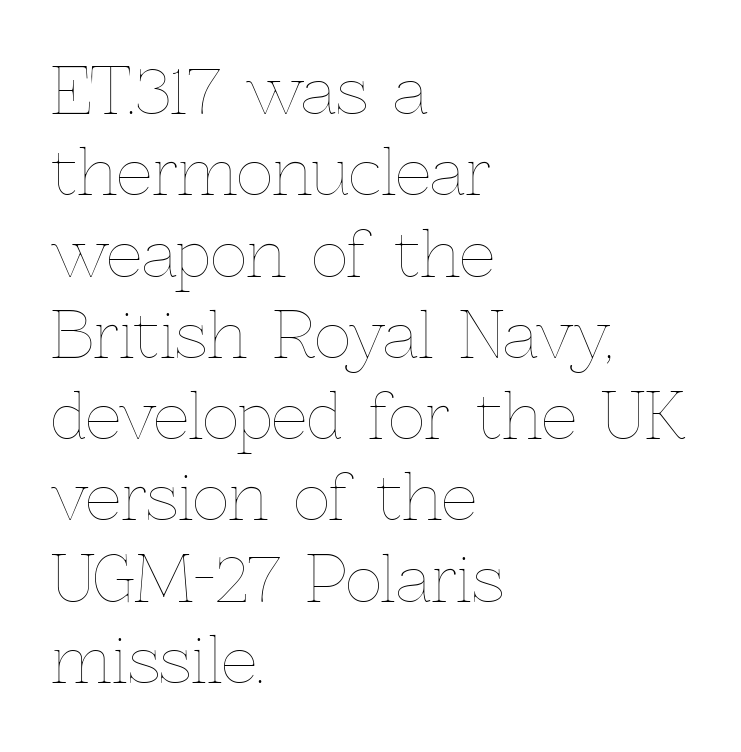
{"italic": "no", "bold": "no", "weight": "thin", "width": "normal", "x_height": "medium", "monospaced": "no", "underline": "no", "align": "left", "line_spacing": "normal", "line_spacing_ratio": 1.29, "letter_spacing": "normal", "letter_spacing_em": 0.0, "glyph_px": 63}
